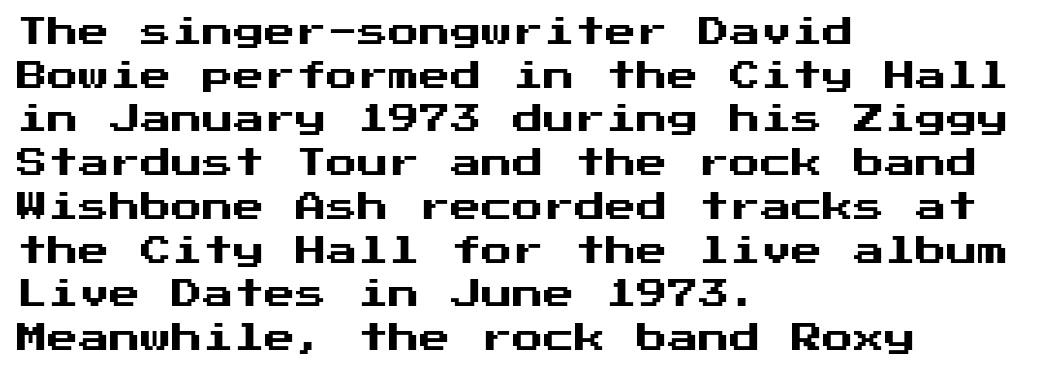
Q: Is the text italic (slanted)? A: No, it is upright.
Q: Is the typeface a serif or a sans-serif typeface? A: Sans-serif.
Q: Is the text underlined? A: No.
Q: How is the paragraph aligned? A: Left-aligned.
Q: Is the spacing between letters normal or unusually wide? A: Normal.
Q: Is the spacing between lines tight, normal or loose? A: Normal.
Q: Width (condensed, normal, or wide)? A: Normal.
Q: Stroke contrast? A: Medium.
Q: x-height? A: Medium.
